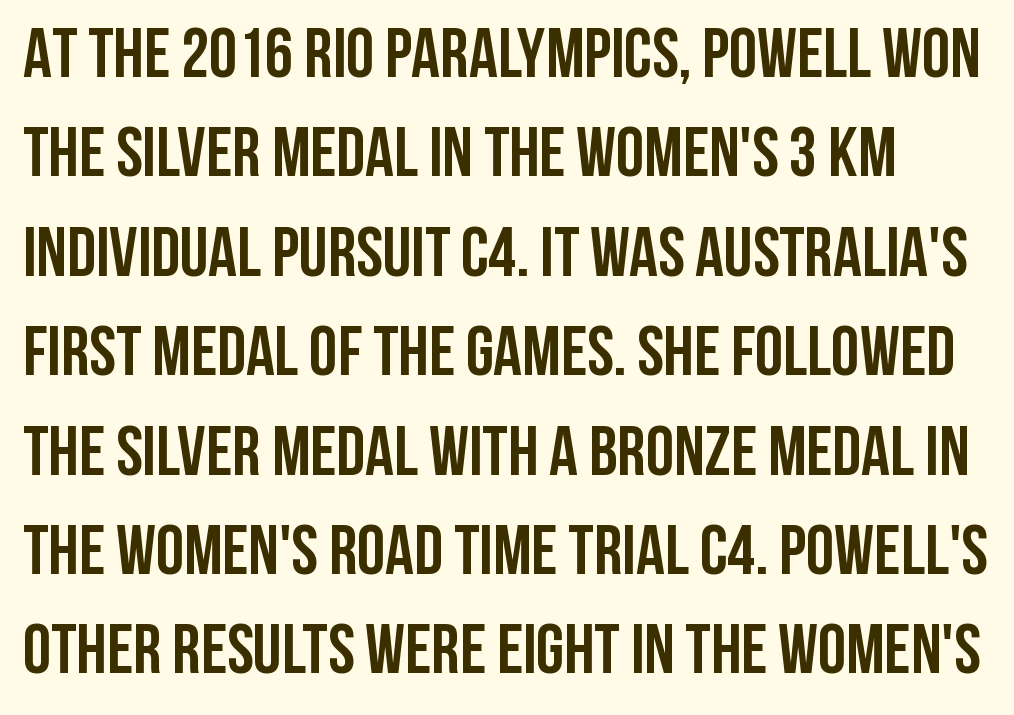
The image shows 71 px semibold, condensed sans-serif type, upright; set normal line spacing (1.4x), normal letter spacing, not underlined; low stroke contrast and a large x-height.
